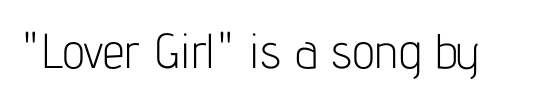
{"serif": "no", "italic": "no", "bold": "no", "weight": "light", "width": "condensed", "stroke_contrast": "low", "x_height": "medium", "monospaced": "no", "underline": "no", "letter_spacing": "normal", "letter_spacing_em": 0.0, "glyph_px": 49}
